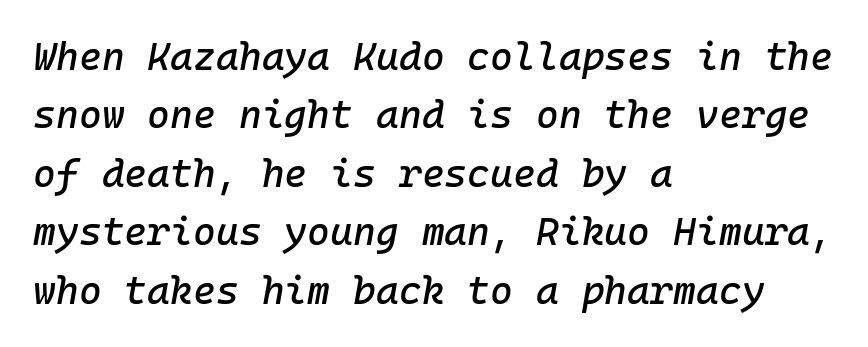
The image shows 39 px text type, italic (leaning right), monospaced; set left-aligned, normal line spacing (1.5x), normal letter spacing, not underlined; low stroke contrast and a medium x-height.
